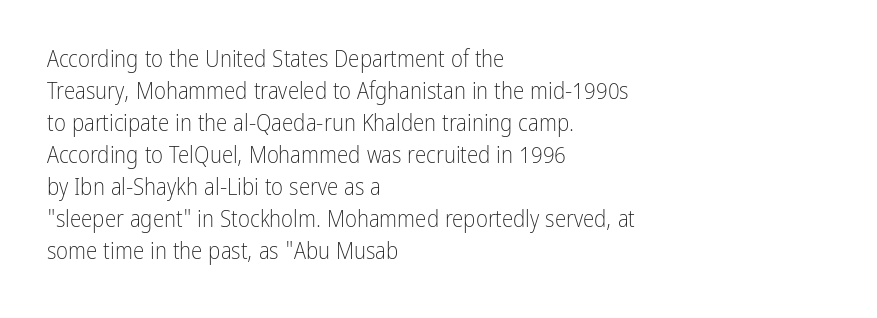
The image shows 23 px text type, upright; set left-aligned, normal line spacing (1.39x), normal letter spacing, not underlined.
